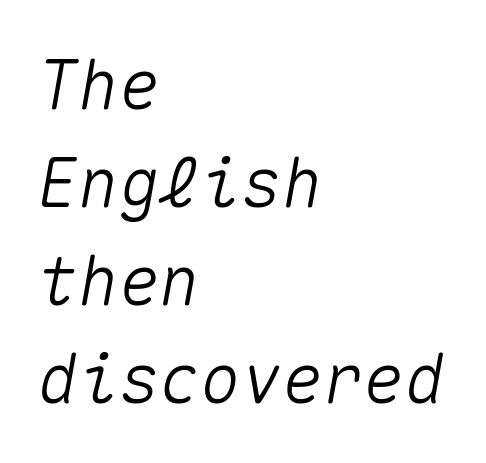
{"italic": "yes", "lean": "right", "slant_degrees": 10, "width": "normal", "stroke_contrast": "medium", "x_height": "medium", "monospaced": "yes", "underline": "no", "align": "left", "line_spacing": "normal", "line_spacing_ratio": 1.44, "letter_spacing": "normal", "letter_spacing_em": 0.0, "glyph_px": 68}
